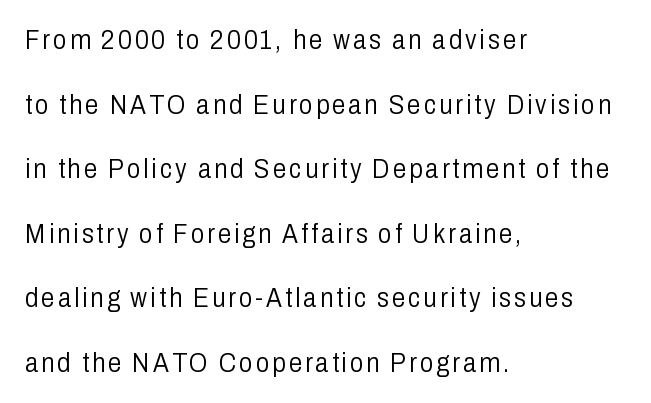
The image shows 27 px text type, upright; set left-aligned, loose line spacing (2.39x), not underlined.
